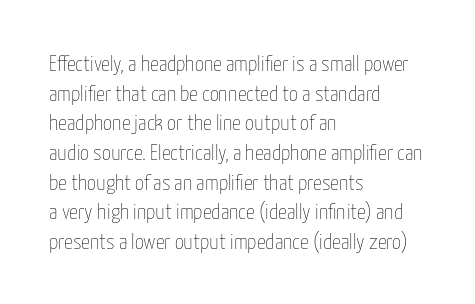
Unmarked baselines from the first word to the last. The designer left line spacing at the default. The rendering anchors every line to the left-hand side. The gaps between neighbouring characters are ordinary and unremarkable. The type sits square on the baseline with zero lean.
